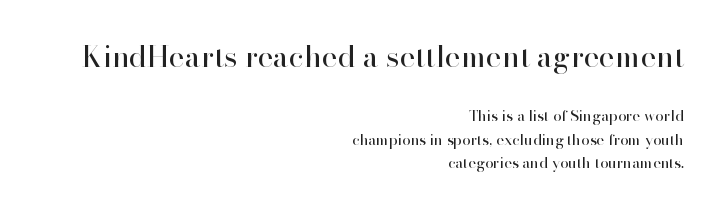
Q: Is the text bold? A: No.
Q: Is the text italic (slanted)? A: No, it is upright.
Q: Is the typeface a serif or a sans-serif typeface? A: Serif.
Q: Is the text underlined? A: No.
Q: How is the paragraph aligned? A: Right-aligned.
Q: Is the spacing between letters normal or unusually wide? A: Normal.
Q: Is the spacing between lines tight, normal or loose? A: Normal.
Q: Which block of text is set in a larger size, the first (top) or the second (bottom)? A: The first (top) one.
Q: Width (condensed, normal, or wide)? A: Normal.
Q: Stroke contrast? A: High.
Q: x-height? A: Small.
Q: Monospaced? A: No.
